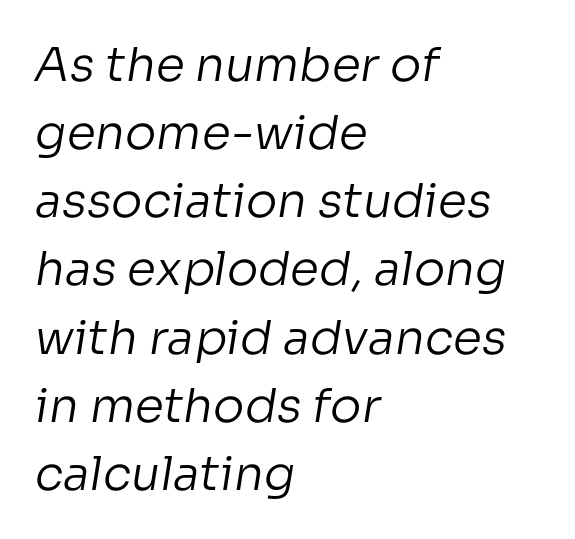
{"serif": "no", "bold": "no", "weight": "regular", "width": "normal", "stroke_contrast": "low", "x_height": "medium", "monospaced": "no", "underline": "no", "align": "left", "line_spacing": "normal", "line_spacing_ratio": 1.45, "letter_spacing": "normal", "letter_spacing_em": 0.0, "glyph_px": 47}
